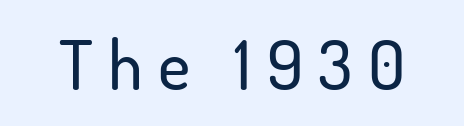
These lines are rendered in a variable-pitch font. Here the glyphs are tracked loosely, breaking word shapes into spaced letters. Glance below the letters and you will spot only blank space. Nope, not italic — everything's standing straight. Examine the stroke ends and you'll find no serifs.
